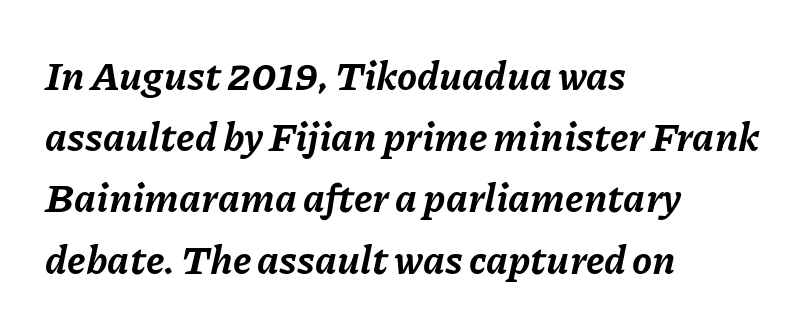
What weight is shown? A full bold with thick strokes. The line-height multiplier appears to be the usual default. This sample has the flowing, uneven cadence of proportional lettering. The rendering applies a slant to the glyphs. Students, note that the glyphs here touch the page at normal intervals. Line starts are locked; line ends wander.
